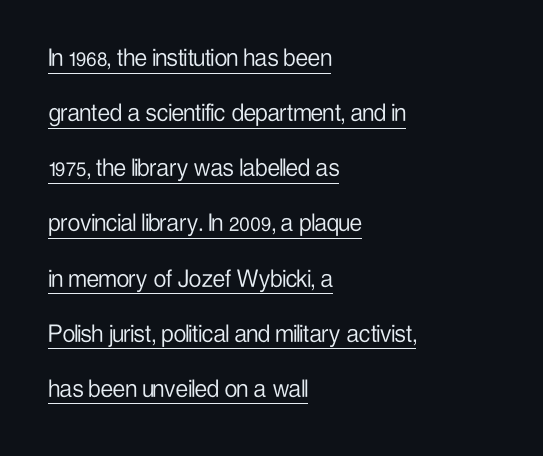
The image shows 28 px light, condensed sans-serif type, upright; set left-aligned, loose line spacing (1.97x), normal letter spacing, underlined; low stroke contrast and a medium x-height.
